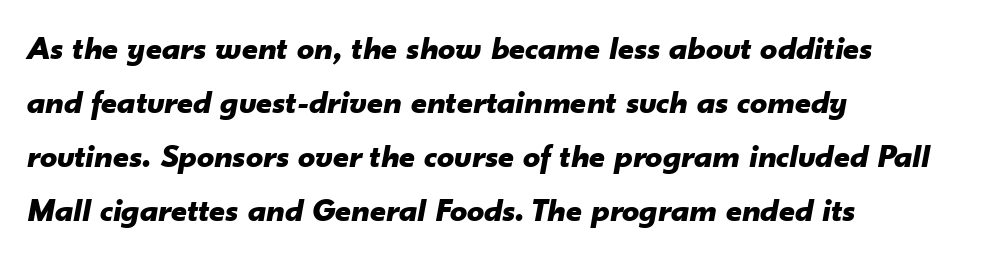
Reading down the column, the eye jumps a familiar distance to each next line. Which margin do the lines hug? The left one — the right edge is uneven. The area under the type is left untouched. The horizontal fit of the characters is conventional and even. How heavy is the stroke? Heavy — this is a bold. Note the varied advance widths — an 'i' is clearly narrower than an 'm'.
